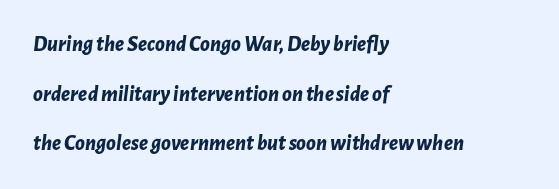
The image shows 22 px bold type, italic (leaning right); set left-aligned, loose line spacing (2.26x), normal letter spacing, not underlined.
